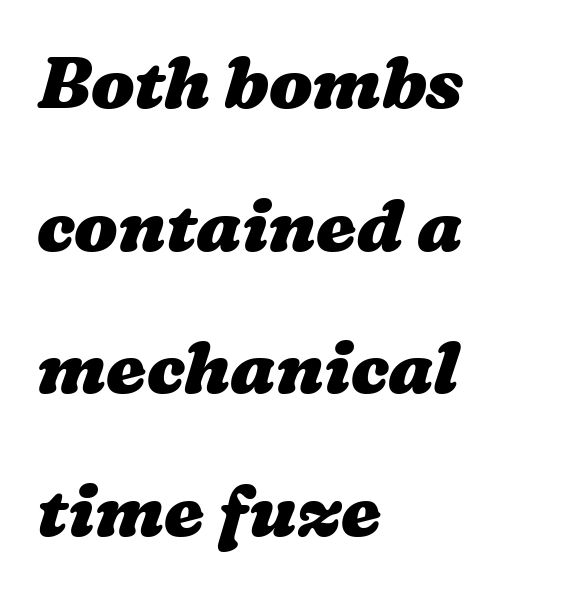
Q: Is the text bold? A: Yes.
Q: Is the text underlined? A: No.
Q: How is the paragraph aligned? A: Left-aligned.
Q: Is the spacing between letters normal or unusually wide? A: Normal.
Q: Is the spacing between lines tight, normal or loose? A: Loose.
Q: Width (condensed, normal, or wide)? A: Wide.
Q: Stroke contrast? A: Medium.
Q: x-height? A: Medium.
Q: Monospaced? A: No.
